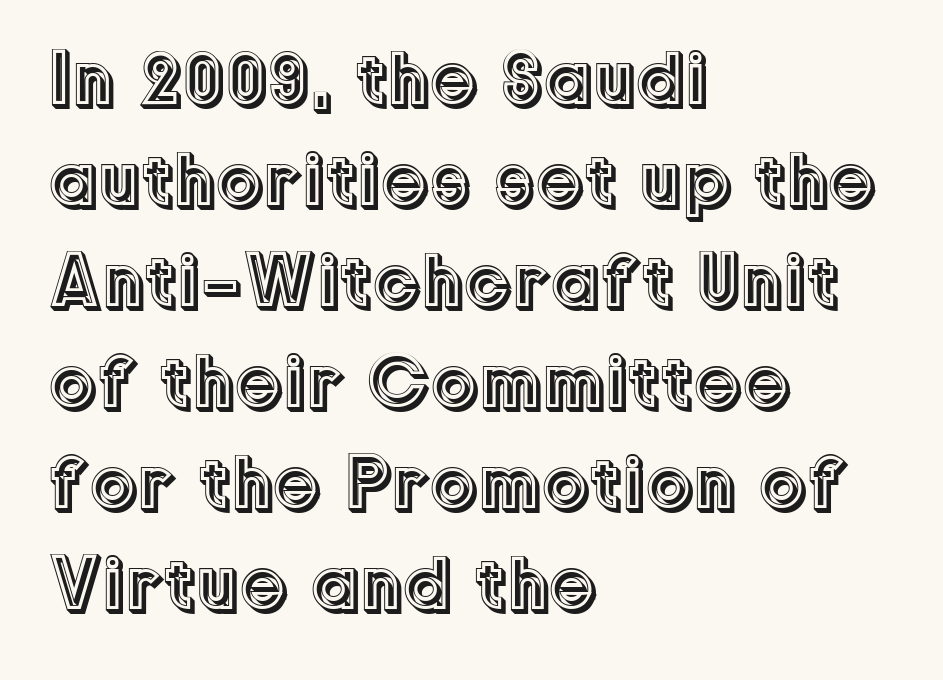
The image shows 76 px text type, upright; set left-aligned, normal line spacing (1.33x), normal letter spacing, not underlined; a medium x-height.
